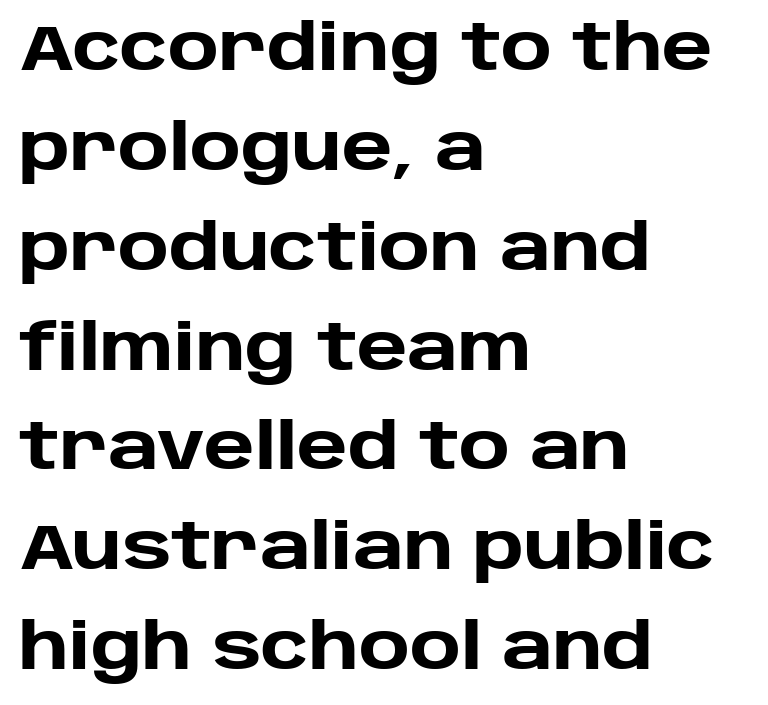
{"serif": "no", "italic": "no", "bold": "yes", "weight": "heavy", "width": "normal", "stroke_contrast": "low", "x_height": "large", "monospaced": "no", "underline": "no", "align": "left", "line_spacing": "normal", "line_spacing_ratio": 1.56, "letter_spacing": "normal", "letter_spacing_em": 0.0, "glyph_px": 64}
